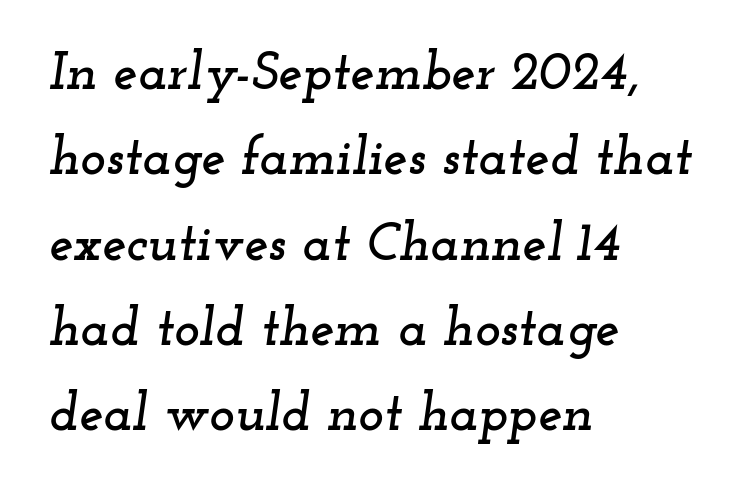
These lines sit exactly where default settings would place them. Words appear dense and cohesive because spacing is normal. A typesetter would mark this as italic. The letters carry serifs — small finishing strokes at the ends of their stems.
